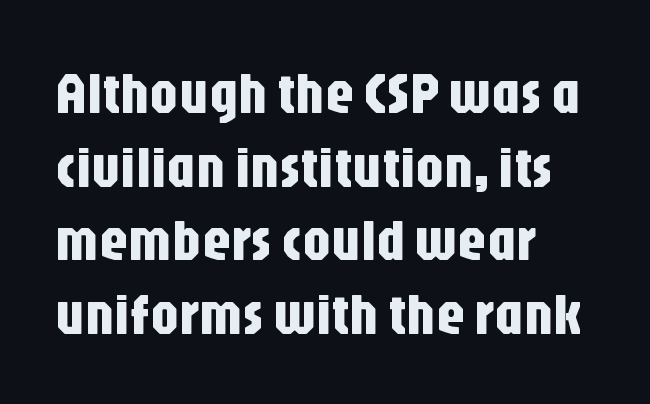
The image shows 58 px condensed sans-serif type, upright; set left-aligned, normal line spacing (1.27x), normal letter spacing, not underlined; low stroke contrast and a large x-height.
